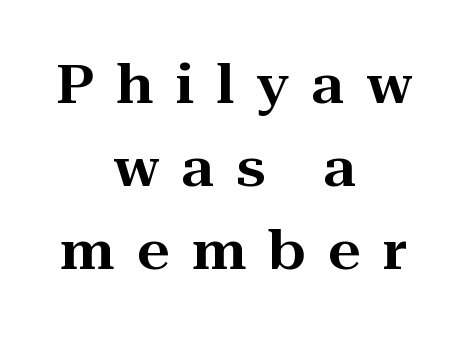
Q: Is the text italic (slanted)? A: No, it is upright.
Q: Is the typeface a serif or a sans-serif typeface? A: Serif.
Q: Is the text underlined? A: No.
Q: How is the paragraph aligned? A: Centered.
Q: Is the spacing between letters normal or unusually wide? A: Unusually wide.
Q: Is the spacing between lines tight, normal or loose? A: Normal.
Q: Width (condensed, normal, or wide)? A: Wide.
Q: Stroke contrast? A: High.
Q: x-height? A: Medium.
Q: Monospaced? A: No.
